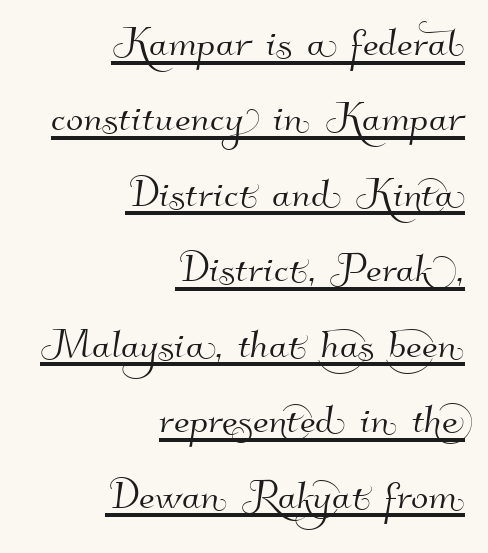
Q: Is the typeface a serif or a sans-serif typeface? A: Sans-serif.
Q: Is the text underlined? A: Yes.
Q: How is the paragraph aligned? A: Right-aligned.
Q: Is the spacing between letters normal or unusually wide? A: Normal.
Q: Is the spacing between lines tight, normal or loose? A: Normal.
Q: Width (condensed, normal, or wide)? A: Normal.
Q: Stroke contrast? A: High.
Q: x-height? A: Small.
Q: Monospaced? A: No.
